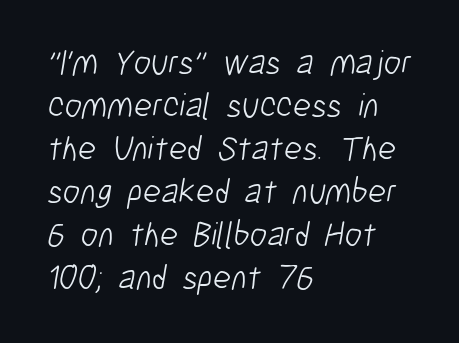
The image shows 35 px light, condensed sans-serif type; set left-aligned, line spacing 1.23x, normal letter spacing, not underlined; low stroke contrast and a medium x-height.
